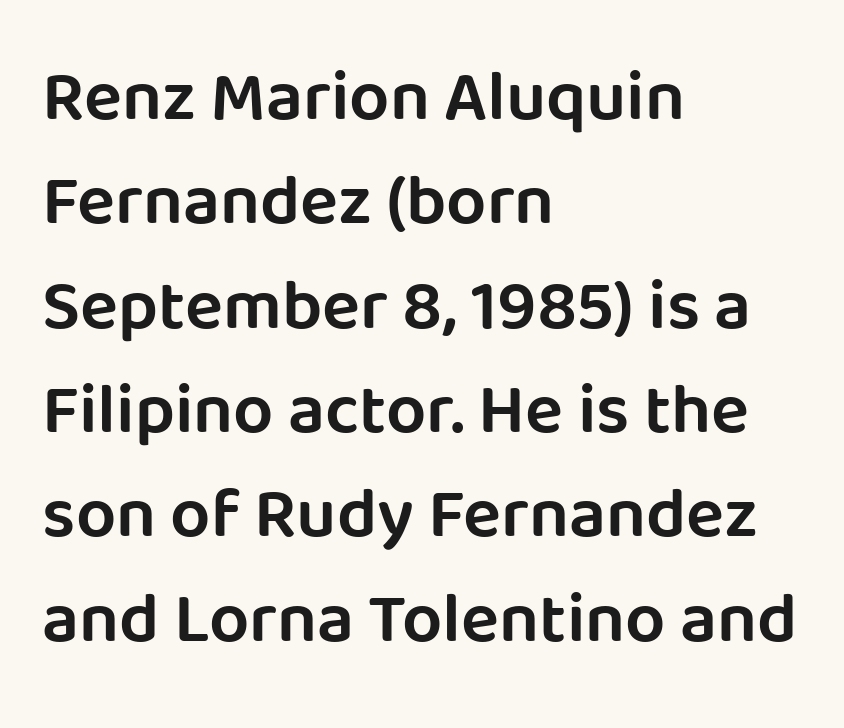
Q: Is the text bold? A: Semi-bold.
Q: Is the text italic (slanted)? A: No, it is upright.
Q: Is the typeface a serif or a sans-serif typeface? A: Sans-serif.
Q: Is the text underlined? A: No.
Q: How is the paragraph aligned? A: Left-aligned.
Q: Is the spacing between letters normal or unusually wide? A: Normal.
Q: Is the spacing between lines tight, normal or loose? A: Normal.
Q: Width (condensed, normal, or wide)? A: Normal.
Q: Stroke contrast? A: Low.
Q: x-height? A: Large.
Q: Monospaced? A: No.
